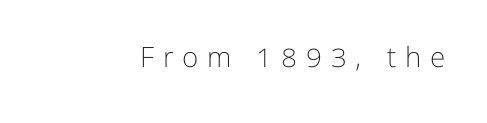
Designer's note — italics off, roman on. Each letter keeps its own natural width here, so spacing adapts to shape. Anything drawn beneath the words? Only blank space. Font category for this specimen: sans-serif. The strokes carry an ordinary text weight at most. The tracking jumps out immediately: characters are airy and widely separated.
